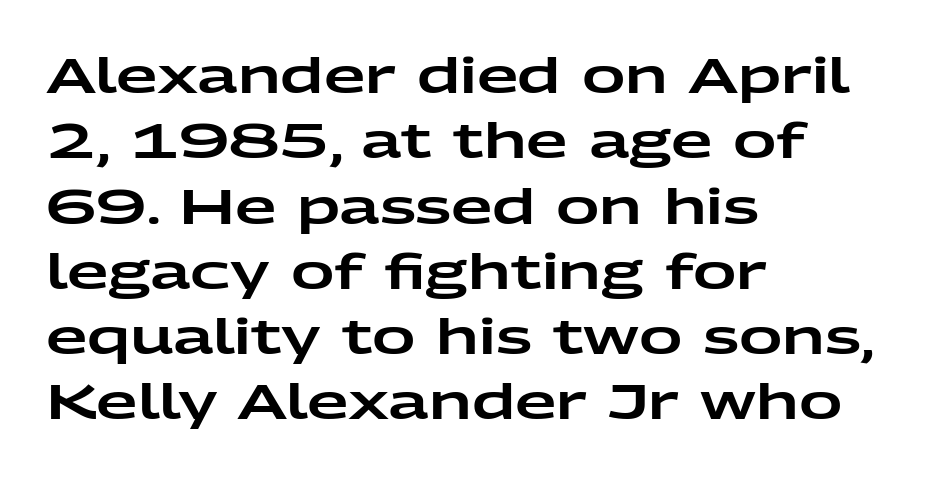
Tall strokes in this sample are plumb rather than angled. Students, note that the glyphs here touch the page at normal intervals. The words here are not underlined. Unlike a traditional serif, this face leaves its strokes unadorned. The rendering anchors every line to the left-hand side.
